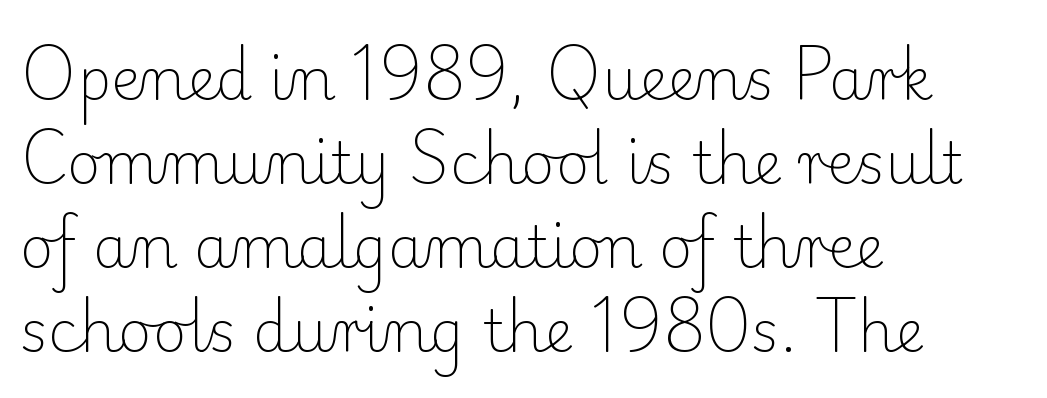
Old-style or modern, the face here clearly has serifs. The passage shown is not bold in any degree. The face used here is rendered with its standard letterfit. Rows of type keep a routine distance in the vertical direction. Each row of text sits above clean, open space. Each line starts at the same left margin while the right side varies.
